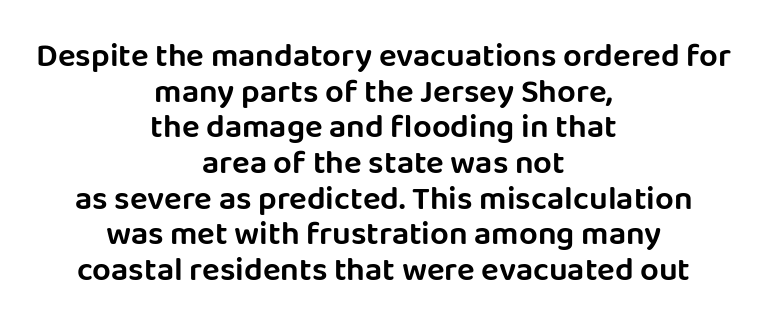
Q: Is the text italic (slanted)? A: No, it is upright.
Q: Is the typeface a serif or a sans-serif typeface? A: Sans-serif.
Q: Is the text underlined? A: No.
Q: How is the paragraph aligned? A: Centered.
Q: Is the spacing between letters normal or unusually wide? A: Normal.
Q: Is the spacing between lines tight, normal or loose? A: Tight.
Q: Width (condensed, normal, or wide)? A: Normal.
Q: Stroke contrast? A: Low.
Q: x-height? A: Large.
Q: Monospaced? A: No.
